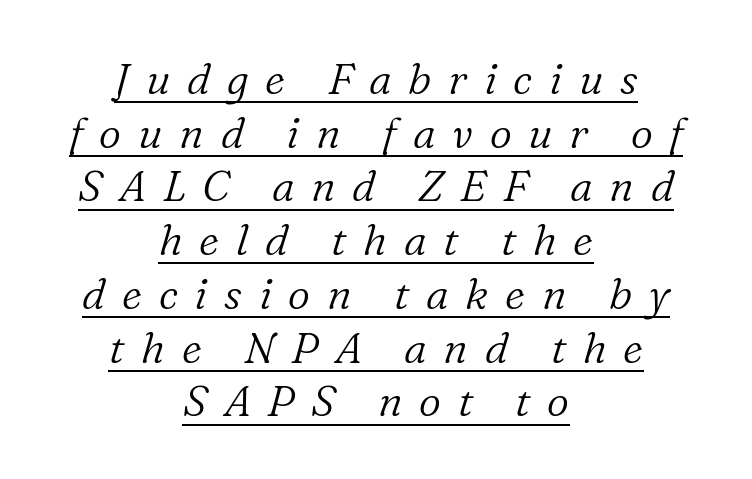
Someone cranked the tracking dial way up on this one. Is there much room between lines? A standard amount, neither cramped nor airy. Honestly, the underline is the first thing you notice here. Stem width sits at or under what a default text font uses.
